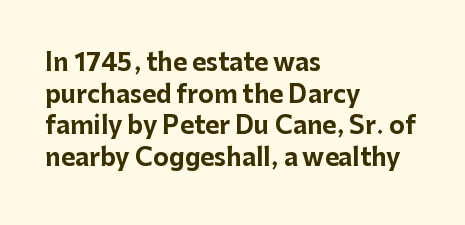
The image shows 24 px bold type, upright; set left-aligned, normal line spacing (1.32x), normal letter spacing, not underlined.
